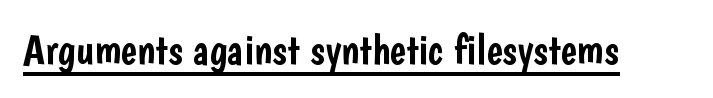
{"serif": "no", "italic": "no", "width": "condensed", "stroke_contrast": "low", "x_height": "medium", "monospaced": "no", "underline": "yes", "letter_spacing": "normal", "letter_spacing_em": 0.0, "glyph_px": 43}
